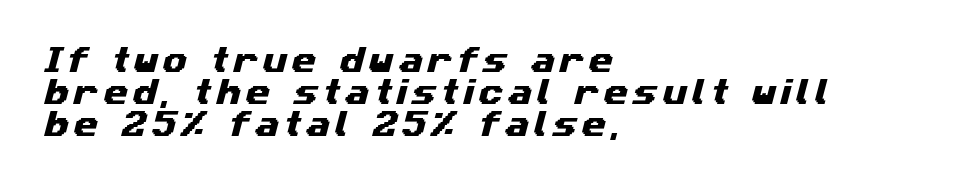
The image shows 28 px wide sans-serif type; set left-aligned, tight line spacing (1.15x), not underlined; medium stroke contrast and a medium x-height.
